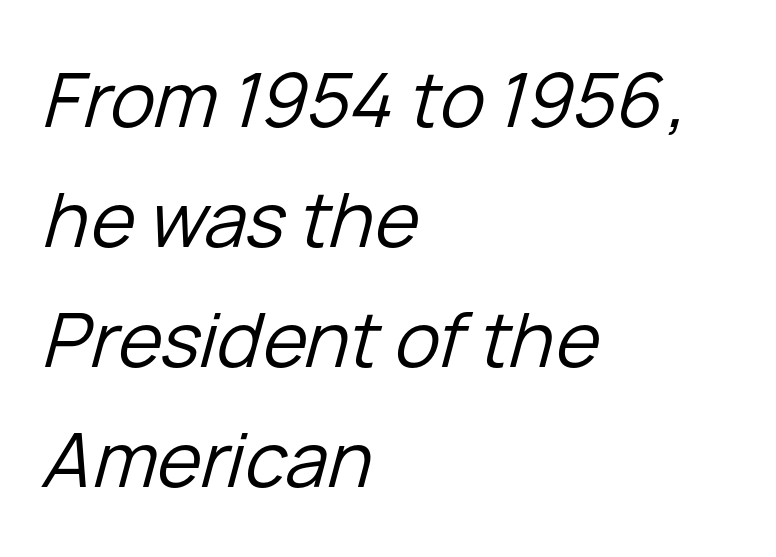
Glance below the letters and you will spot only blank space. This rendering leaves character spacing at its baseline value. Spacing verdict: proportional, widths tailored to each character. Heft: none added — not bold. Leading: standard. The whole block is typeset with a tilt.
